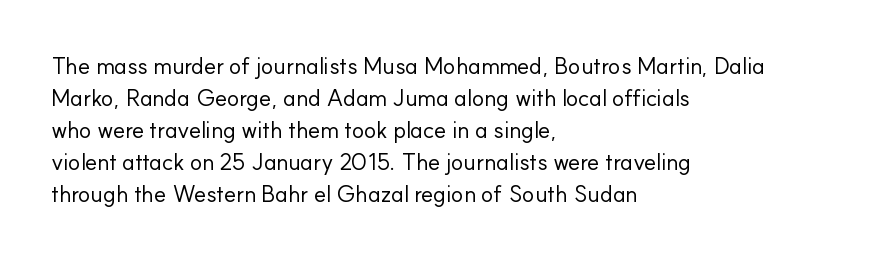
Caption: standard tracking, unaltered. Does the leading feel generous? No, just average. The lines are quadded left. Check the space under the baseline: it is left empty.
